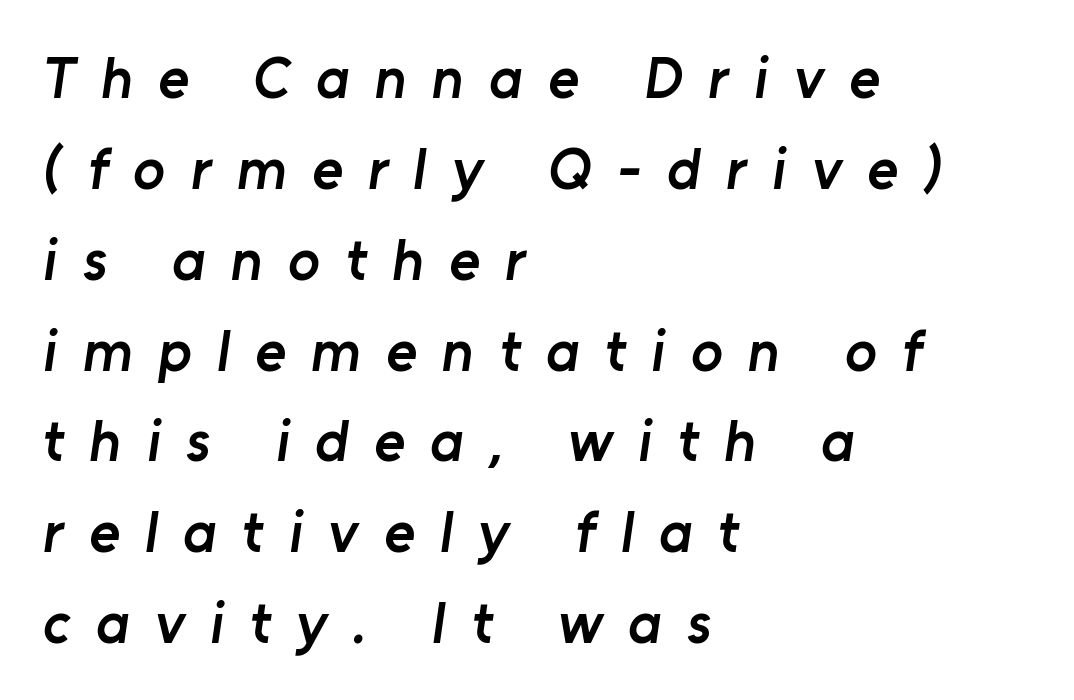
The image shows 59 px semibold sans-serif type; set left-aligned, normal line spacing (1.54x), unusually wide letter spacing (+0.43 em), not underlined; low stroke contrast and a medium x-height.
